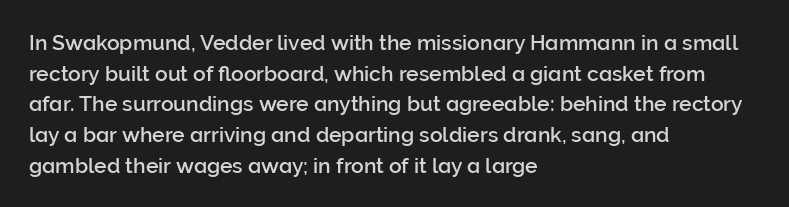
Style check: upright. Quick note: interline space is typical. This sample uses plain, unmodified letter spacing. In CSS terms this would be text-align: left.
